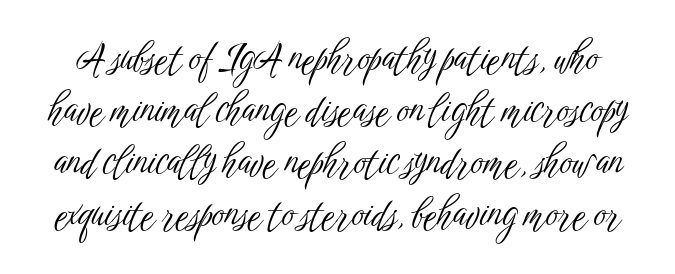
{"serif": "no", "bold": "no", "weight": "light", "width": "condensed", "stroke_contrast": "low", "x_height": "medium", "monospaced": "no", "underline": "no", "line_spacing": "normal", "line_spacing_ratio": 1.37, "letter_spacing": "normal", "letter_spacing_em": 0.0, "glyph_px": 38}
